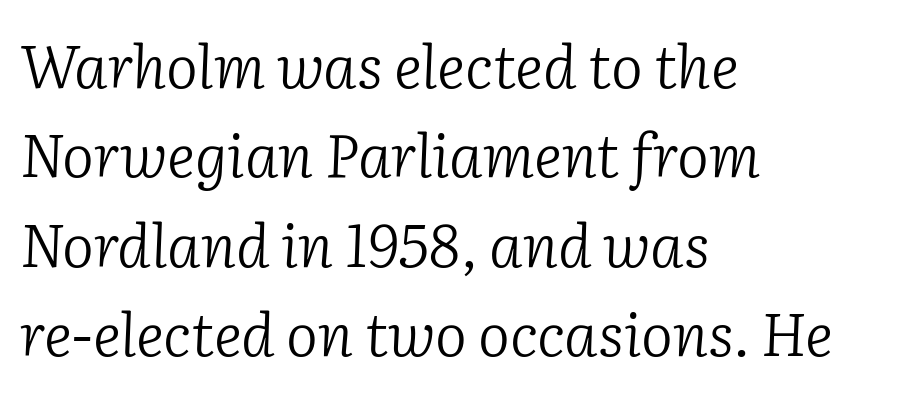
Q: Is the text bold? A: No.
Q: Is the text italic (slanted)? A: Yes, it leans right by about 2 degrees.
Q: Is the typeface a serif or a sans-serif typeface? A: Serif.
Q: Is the text underlined? A: No.
Q: How is the paragraph aligned? A: Left-aligned.
Q: Is the spacing between letters normal or unusually wide? A: Normal.
Q: Is the spacing between lines tight, normal or loose? A: Normal.
Q: Width (condensed, normal, or wide)? A: Normal.
Q: Stroke contrast? A: Low.
Q: x-height? A: Medium.
Q: Monospaced? A: No.
